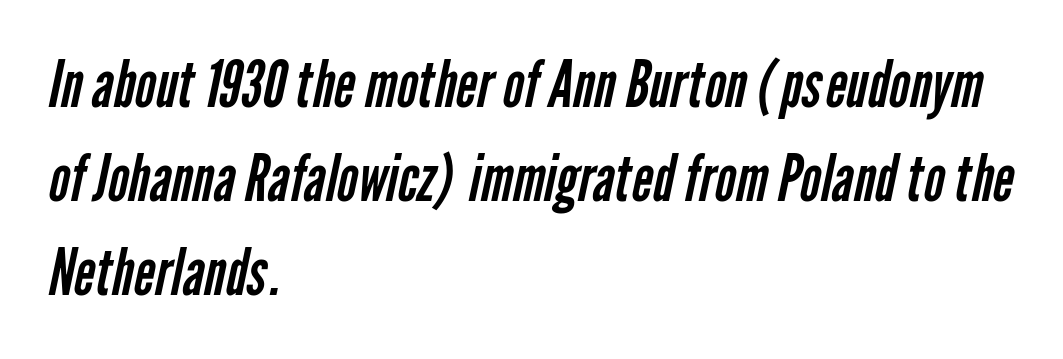
The image shows 64 px regular-weight, condensed sans-serif type; set left-aligned, normal line spacing (1.47x), normal letter spacing, not underlined; low stroke contrast and a medium x-height.
